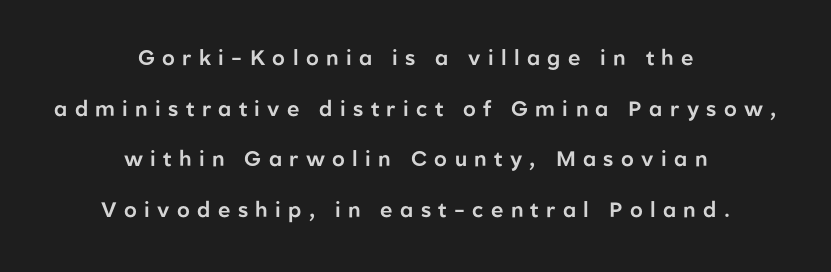
Q: Is the text italic (slanted)? A: No, it is upright.
Q: Is the text underlined? A: No.
Q: How is the paragraph aligned? A: Centered.
Q: Is the spacing between letters normal or unusually wide? A: Unusually wide.
Q: Is the spacing between lines tight, normal or loose? A: Loose.
